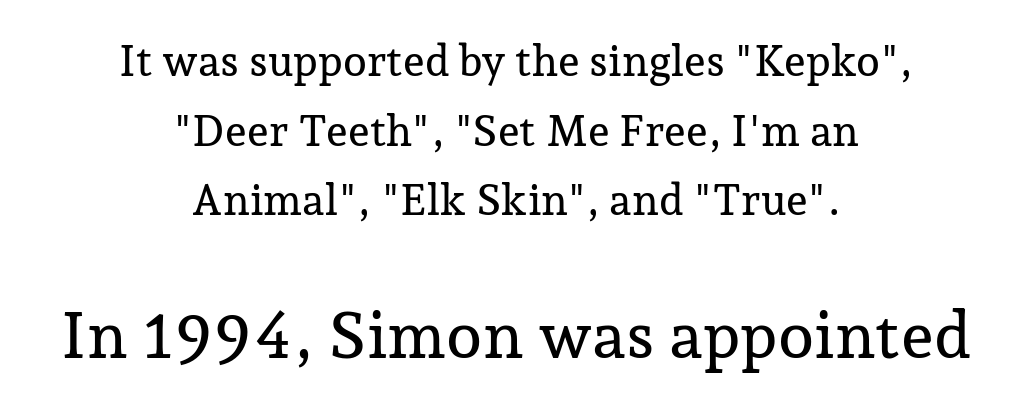
{"serif": "yes", "italic": "no", "width": "normal", "stroke_contrast": "low", "x_height": "medium", "monospaced": "no", "underline": "no", "align": "center", "line_spacing": "normal", "line_spacing_ratio": 1.62, "letter_spacing": "normal", "letter_spacing_em": 0.0, "larger_block": "second", "size_ratio": 1.51, "glyph_px": 65}
